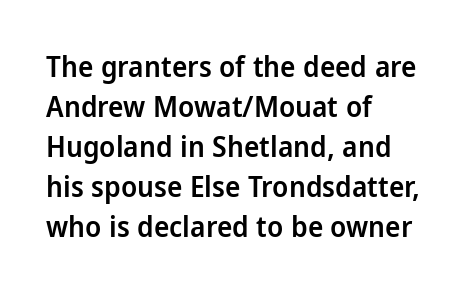
These lines carry some extra weight — a demibold, not a full bold. Successive baselines arrive at the customary interval. Character widths vary here, with narrow letters taking less room than wide ones. Plain, unruled lines of type.
